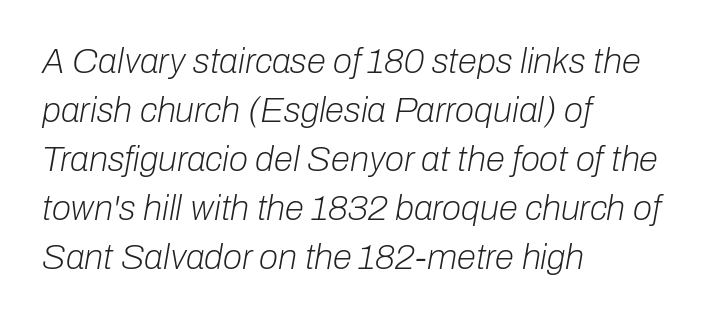
Q: Is the text bold? A: No.
Q: Is the text italic (slanted)? A: Yes, it leans right by about 10 degrees.
Q: Is the text underlined? A: No.
Q: How is the paragraph aligned? A: Left-aligned.
Q: Is the spacing between letters normal or unusually wide? A: Normal.
Q: Is the spacing between lines tight, normal or loose? A: Normal.
Q: Width (condensed, normal, or wide)? A: Normal.
Q: Stroke contrast? A: Low.
Q: x-height? A: Medium.
Q: Monospaced? A: No.
